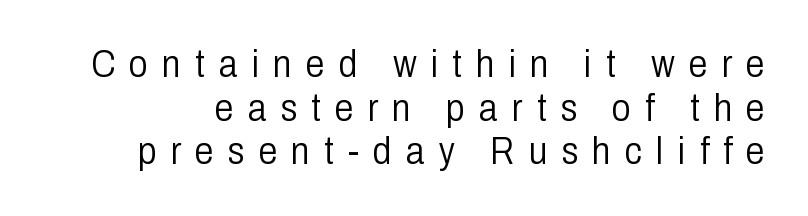
The image shows 38 px light, condensed sans-serif type, upright; set tight line spacing (1.15x), unusually wide letter spacing (+0.37 em), not underlined; low stroke contrast and a medium x-height.
